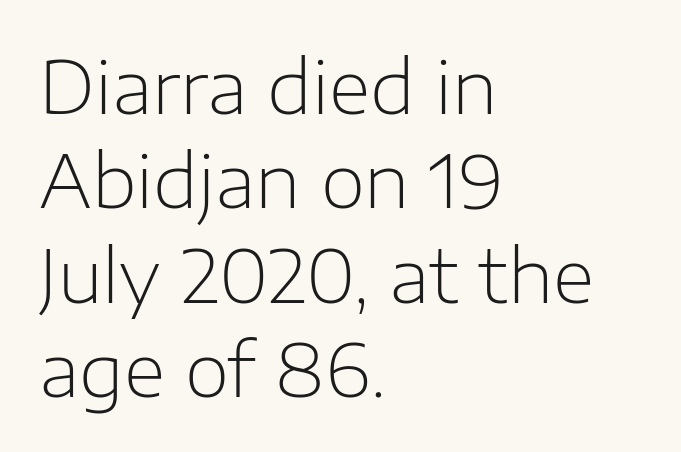
{"serif": "no", "italic": "no", "bold": "no", "weight": "light", "width": "normal", "stroke_contrast": "low", "x_height": "medium", "monospaced": "no", "underline": "no", "align": "left", "line_spacing": "normal", "line_spacing_ratio": 1.31, "letter_spacing": "normal", "letter_spacing_em": 0.0, "glyph_px": 72}
